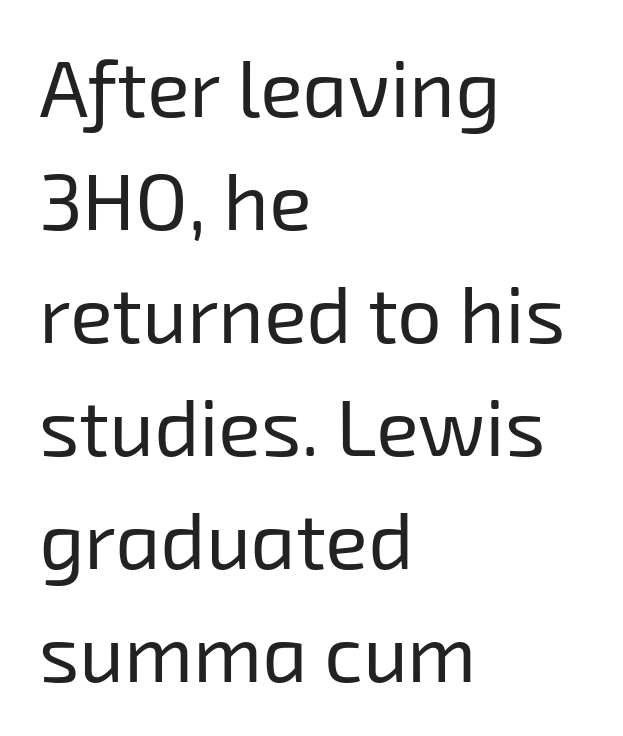
Q: Is the text bold? A: No.
Q: Is the typeface a serif or a sans-serif typeface? A: Sans-serif.
Q: Is the text underlined? A: No.
Q: How is the paragraph aligned? A: Left-aligned.
Q: Is the spacing between letters normal or unusually wide? A: Normal.
Q: Is the spacing between lines tight, normal or loose? A: Normal.
Q: Width (condensed, normal, or wide)? A: Normal.
Q: Stroke contrast? A: Low.
Q: x-height? A: Medium.
Q: Monospaced? A: No.
